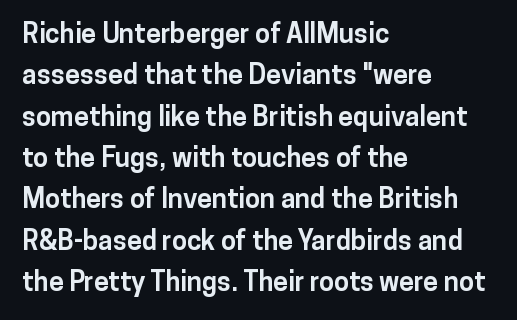
This block has exactly the height ordinary leading produces. The letterforms sit shoulder to shoulder at normal distance. On the weight axis this lands at bold, roughly 700. Line beginnings align vertically; line endings do not. A roman cut, with each character standing at attention.
